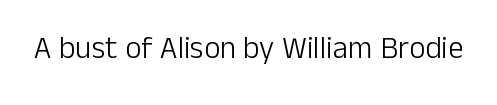
The passage shown is typeset with a sans-serif family. A roman cut, with each character standing at attention. The strip under each line holds only bare page. Caption: face not bold, strokes unweighted.
